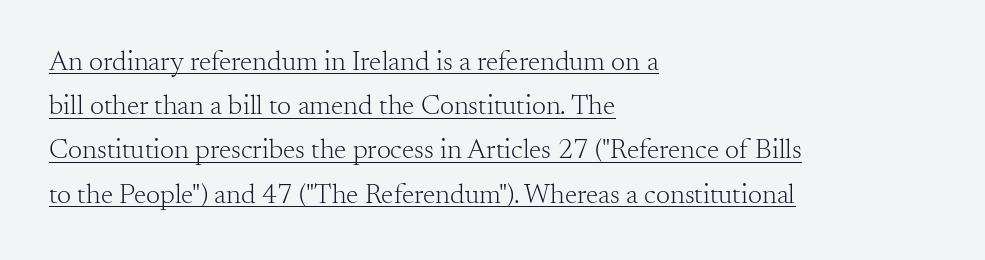
These characters rest on top of a visible drawn line. The characters display serif detailing at their extremities. Letters have the restrained weight of plain body copy at most. Character widths vary here, with narrow letters taking less room than wide ones. Baseline-to-baseline distance is the conventional proportion of letter height.
